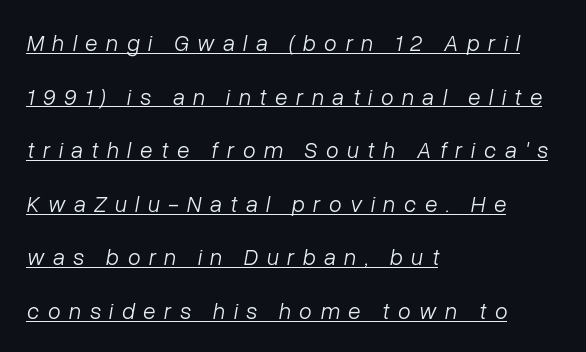
Tracking here is generous; glyphs stand well apart from one another. Descenders here cross a horizontal rule under the line. The ragged edge is on the right, which tells us the setting is flush left. Slanted lettering throughout. Honestly, the rows look like they've been pulled way apart.
